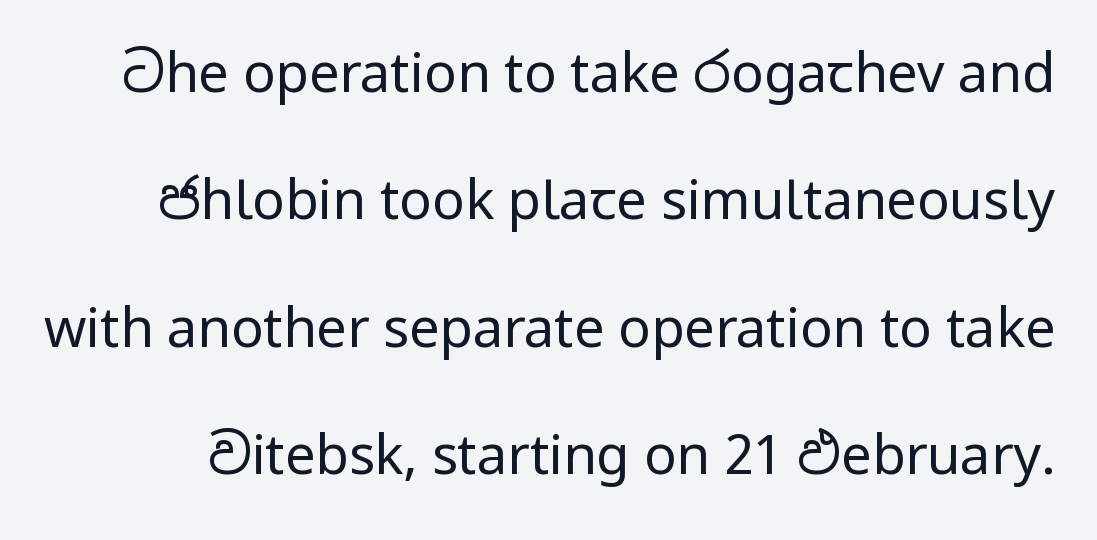
{"serif": "no", "italic": "no", "bold": "no", "weight": "regular", "width": "normal", "stroke_contrast": "low", "x_height": "medium", "monospaced": "no", "underline": "no", "line_spacing": "loose", "line_spacing_ratio": 2.36, "letter_spacing": "normal", "letter_spacing_em": 0.0, "glyph_px": 54}
